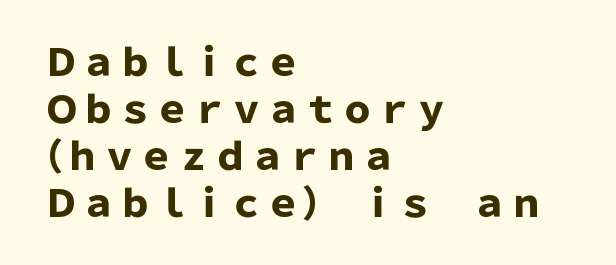
Q: Is the text bold? A: Yes.
Q: Is the text italic (slanted)? A: No, it is upright.
Q: Is the typeface a serif or a sans-serif typeface? A: Sans-serif.
Q: Is the text underlined? A: No.
Q: How is the paragraph aligned? A: Left-aligned.
Q: Is the spacing between letters normal or unusually wide? A: Normal.
Q: Is the spacing between lines tight, normal or loose? A: Normal.
Q: Width (condensed, normal, or wide)? A: Normal.
Q: Stroke contrast? A: Low.
Q: x-height? A: Medium.
Q: Monospaced? A: No.
